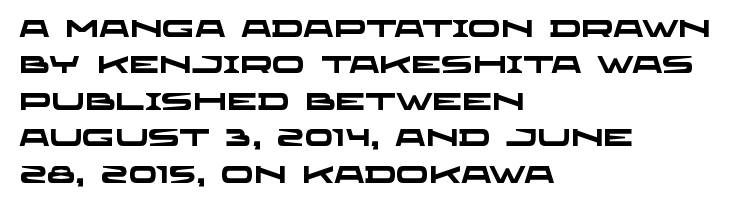
Compared with typical paragraphs, the rows here are spaced about the same. Any mark beneath the type? The region is blank. There is no visible air inserted between adjacent glyphs. Typesetter's note: full bold, strokes at maximum text heaviness. Reading down the block, your eye returns to a fixed left position each line.
